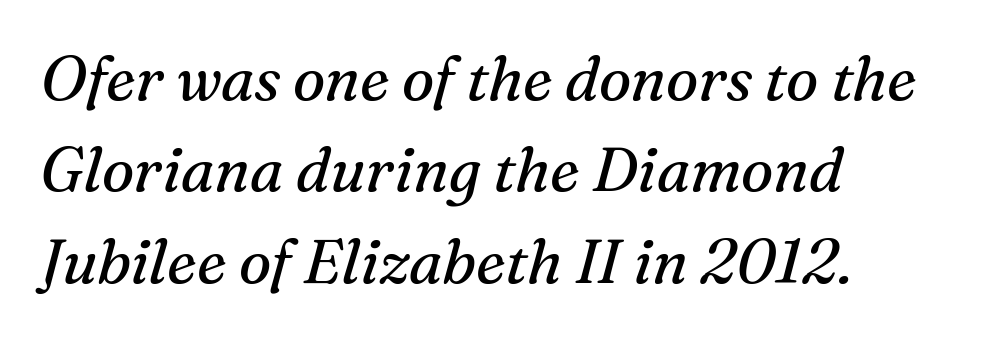
The image shows 61 px regular-weight serif type, italic (leaning right); set left-aligned, normal line spacing (1.5x), normal letter spacing, not underlined; medium stroke contrast and a medium x-height.
